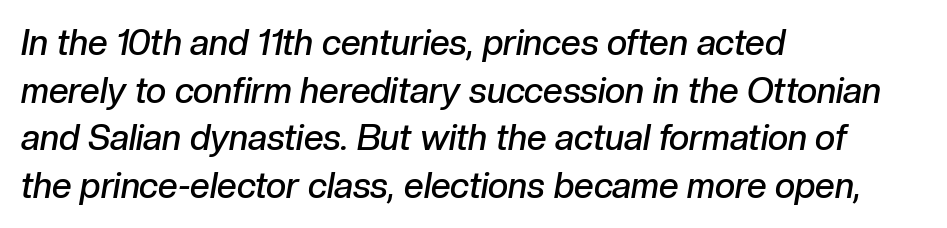
{"italic": "yes", "lean": "right", "slant_degrees": 10, "bold": "semi", "weight": "semibold", "width": "normal", "stroke_contrast": "low", "x_height": "medium", "monospaced": "no", "underline": "no", "align": "left", "line_spacing": "normal", "line_spacing_ratio": 1.36, "letter_spacing": "normal", "letter_spacing_em": 0.0, "glyph_px": 35}
